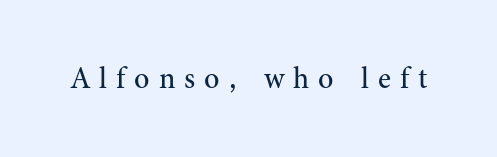
The image shows 30 px regular-weight serif type, upright; set unusually wide letter spacing (+0.3 em), not underlined; medium stroke contrast and a medium x-height.
